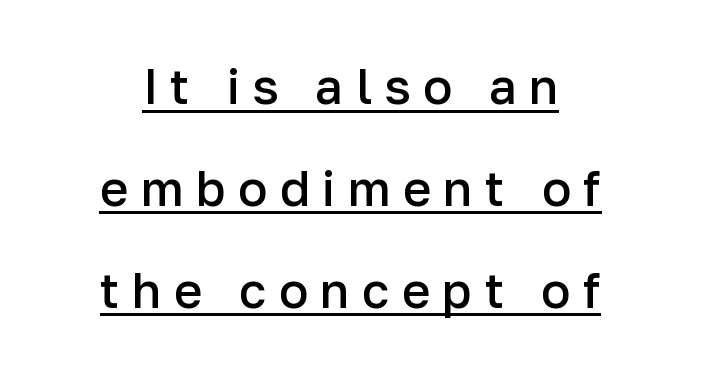
Q: Is the text bold? A: Semi-bold.
Q: Is the text italic (slanted)? A: No, it is upright.
Q: Is the typeface a serif or a sans-serif typeface? A: Sans-serif.
Q: Is the text underlined? A: Yes.
Q: How is the paragraph aligned? A: Centered.
Q: Is the spacing between letters normal or unusually wide? A: Unusually wide.
Q: Is the spacing between lines tight, normal or loose? A: Loose.
Q: Width (condensed, normal, or wide)? A: Normal.
Q: Stroke contrast? A: Low.
Q: x-height? A: Medium.
Q: Monospaced? A: No.
